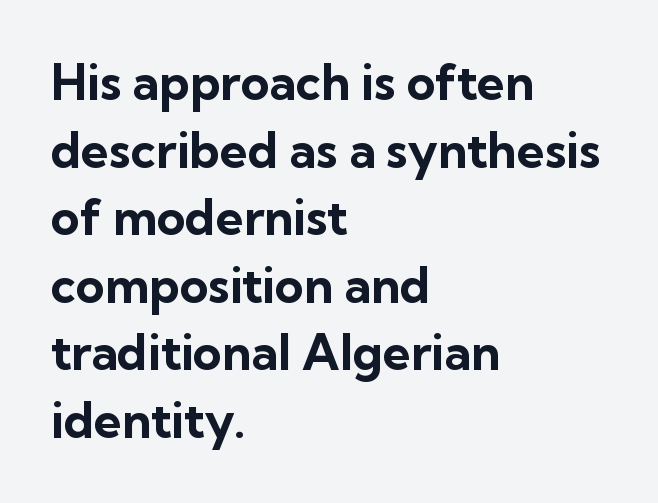
{"serif": "no", "italic": "no", "bold": "yes", "weight": "bold", "width": "normal", "stroke_contrast": "low", "x_height": "medium", "monospaced": "no", "underline": "no", "align": "left", "line_spacing": "normal", "line_spacing_ratio": 1.38, "letter_spacing": "normal", "letter_spacing_em": 0.0, "glyph_px": 49}
